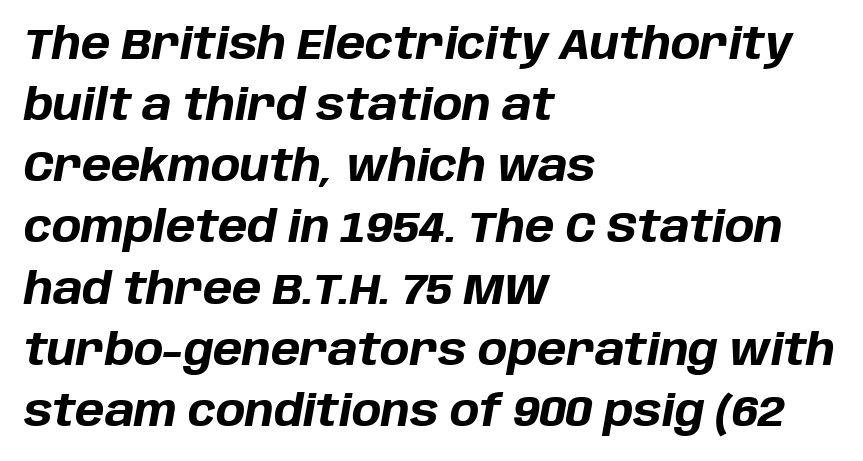
Underlining? Definitely not there. Summary of vertical rhythm: regular, with standard interline spacing. The axis of the letterforms is tilted away from vertical. Words appear dense and cohesive because spacing is normal. These lines are rendered in a variable-pitch font. Leftover space on each line is placed entirely after the last word.
